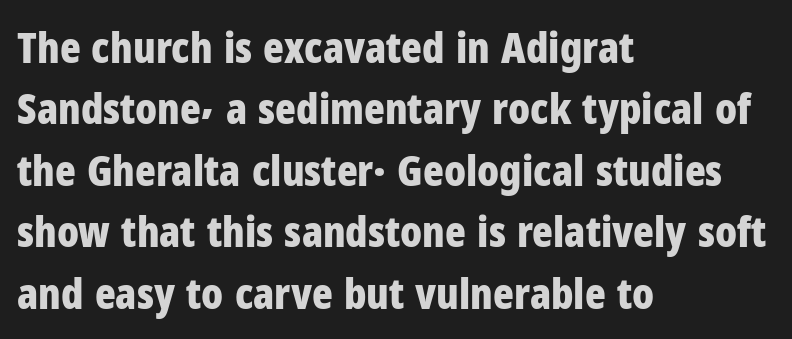
Q: Is the text bold? A: Yes.
Q: Is the text italic (slanted)? A: No, it is upright.
Q: Is the typeface a serif or a sans-serif typeface? A: Sans-serif.
Q: Is the text underlined? A: No.
Q: How is the paragraph aligned? A: Left-aligned.
Q: Is the spacing between letters normal or unusually wide? A: Normal.
Q: Is the spacing between lines tight, normal or loose? A: Normal.
Q: Width (condensed, normal, or wide)? A: Condensed.
Q: Stroke contrast? A: Low.
Q: x-height? A: Medium.
Q: Monospaced? A: No.
